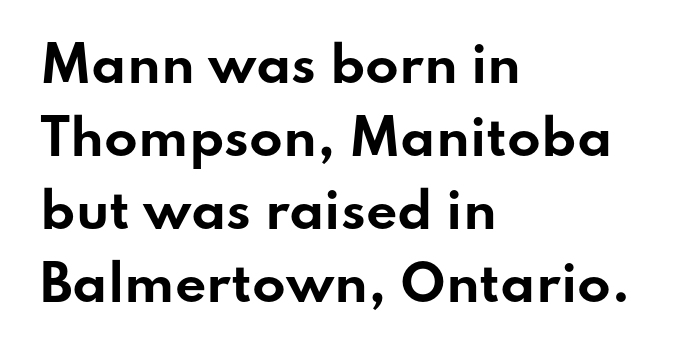
Q: Is the text bold? A: Yes.
Q: Is the text italic (slanted)? A: No, it is upright.
Q: Is the typeface a serif or a sans-serif typeface? A: Sans-serif.
Q: Is the text underlined? A: No.
Q: How is the paragraph aligned? A: Left-aligned.
Q: Is the spacing between letters normal or unusually wide? A: Normal.
Q: Is the spacing between lines tight, normal or loose? A: Normal.
Q: Width (condensed, normal, or wide)? A: Wide.
Q: Stroke contrast? A: Low.
Q: x-height? A: Small.
Q: Monospaced? A: No.
